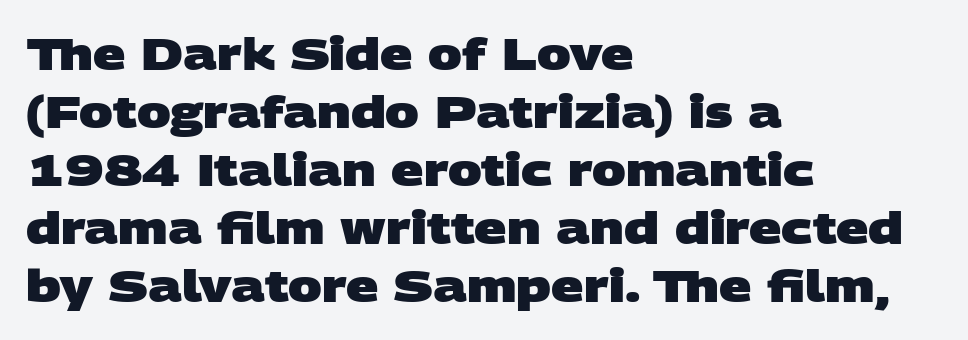
The image shows 45 px heavy, wide sans-serif type; set left-aligned, normal line spacing (1.29x), normal letter spacing, not underlined; low stroke contrast and a large x-height.
